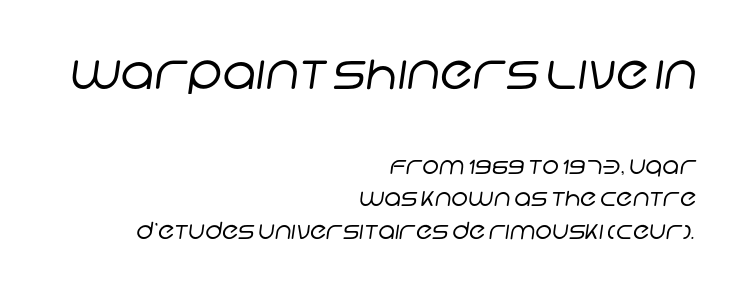
Q: Is the text bold? A: No.
Q: Is the typeface a serif or a sans-serif typeface? A: Sans-serif.
Q: Is the text underlined? A: No.
Q: How is the paragraph aligned? A: Right-aligned.
Q: Is the spacing between letters normal or unusually wide? A: Normal.
Q: Is the spacing between lines tight, normal or loose? A: Normal.
Q: Which block of text is set in a larger size, the first (top) or the second (bottom)? A: The first (top) one.
Q: Width (condensed, normal, or wide)? A: Normal.
Q: Stroke contrast? A: Low.
Q: x-height? A: Large.
Q: Monospaced? A: No.
